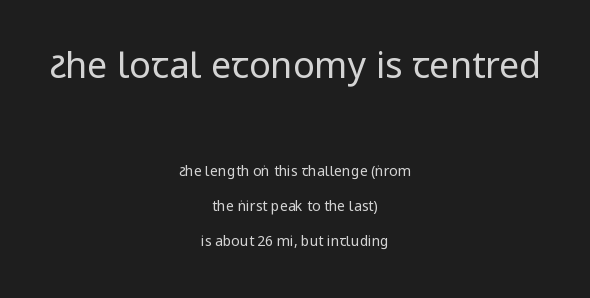
Q: Is the text bold? A: No.
Q: Is the text italic (slanted)? A: No, it is upright.
Q: Is the typeface a serif or a sans-serif typeface? A: Sans-serif.
Q: Is the text underlined? A: No.
Q: How is the paragraph aligned? A: Centered.
Q: Is the spacing between letters normal or unusually wide? A: Normal.
Q: Is the spacing between lines tight, normal or loose? A: Loose.
Q: Which block of text is set in a larger size, the first (top) or the second (bottom)? A: The first (top) one.
Q: Width (condensed, normal, or wide)? A: Condensed.
Q: Stroke contrast? A: Low.
Q: x-height? A: Large.
Q: Monospaced? A: No.
